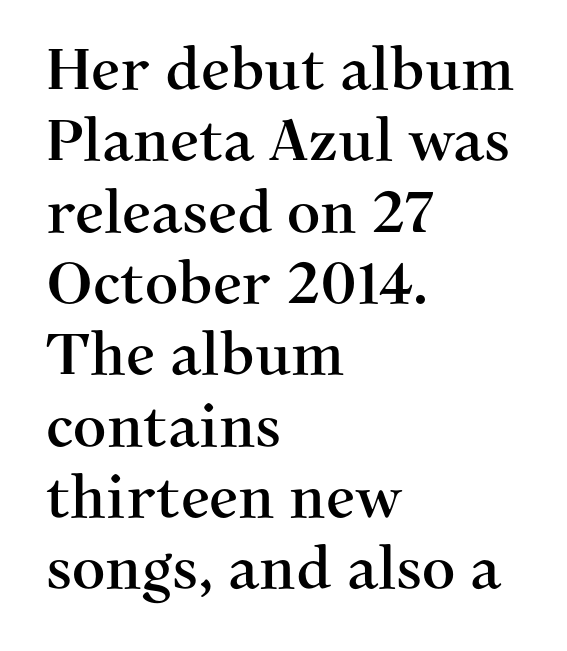
This is serif lettering, the kind often seen in printed books. Glance below the letters and you will spot only blank space. The letters sit at their default tracking, neither squeezed nor spread. A roman cut, with each character standing at attention. Looks like regular typesetting: each glyph gets only the width it needs.
